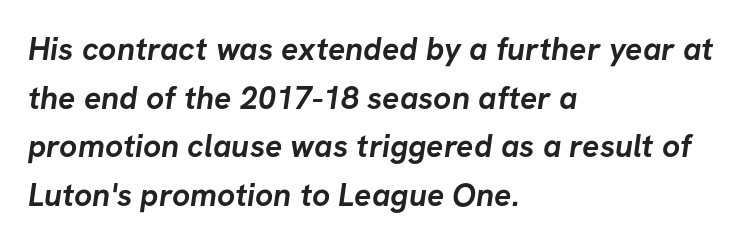
Q: Is the text bold? A: Yes.
Q: Is the typeface a serif or a sans-serif typeface? A: Sans-serif.
Q: Is the text underlined? A: No.
Q: How is the paragraph aligned? A: Left-aligned.
Q: Is the spacing between letters normal or unusually wide? A: Normal.
Q: Is the spacing between lines tight, normal or loose? A: Normal.
Q: Width (condensed, normal, or wide)? A: Normal.
Q: Stroke contrast? A: Low.
Q: x-height? A: Medium.
Q: Monospaced? A: No.
